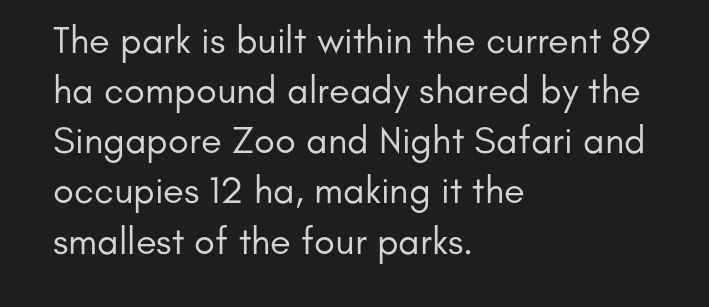
{"serif": "no", "italic": "no", "bold": "no", "weight": "regular", "width": "normal", "stroke_contrast": "low", "x_height": "small", "monospaced": "no", "underline": "no", "align": "left", "line_spacing": "normal", "line_spacing_ratio": 1.32, "letter_spacing": "normal", "letter_spacing_em": 0.0, "glyph_px": 38}
